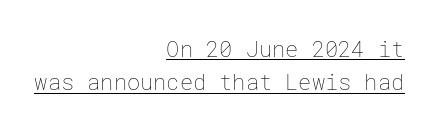
Q: Is the text bold? A: No.
Q: Is the text italic (slanted)? A: No, it is upright.
Q: Is the text underlined? A: Yes.
Q: How is the paragraph aligned? A: Right-aligned.
Q: Is the spacing between letters normal or unusually wide? A: Normal.
Q: Is the spacing between lines tight, normal or loose? A: Normal.
